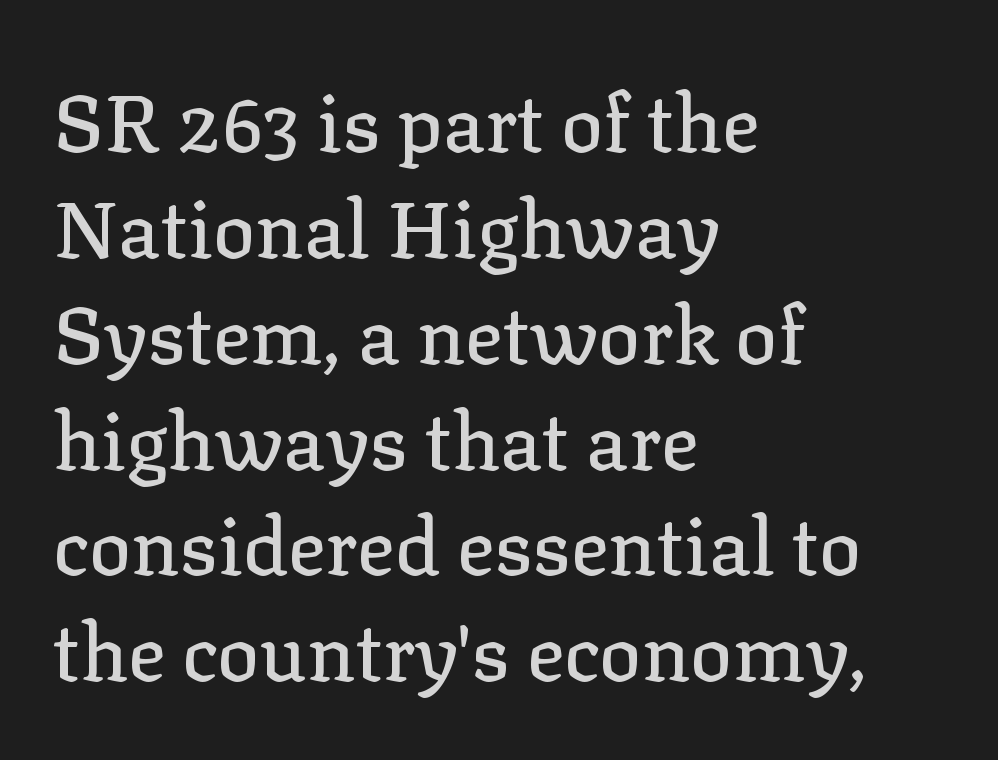
The image shows 79 px serif type, upright; set left-aligned, normal line spacing (1.34x), normal letter spacing, not underlined; low stroke contrast and a medium x-height.
